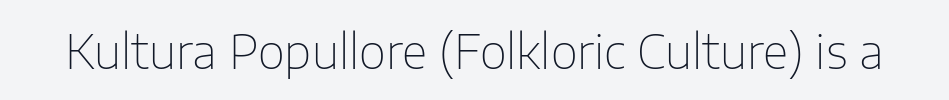
Q: Is the text bold? A: No.
Q: Is the text italic (slanted)? A: No, it is upright.
Q: Is the typeface a serif or a sans-serif typeface? A: Sans-serif.
Q: Is the text underlined? A: No.
Q: Is the spacing between letters normal or unusually wide? A: Normal.
Q: Width (condensed, normal, or wide)? A: Normal.
Q: Stroke contrast? A: Low.
Q: x-height? A: Medium.
Q: Monospaced? A: No.
